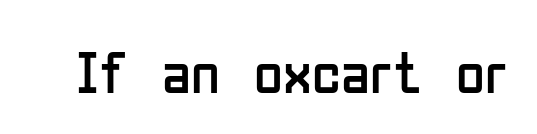
The image shows 59 px regular-weight, condensed sans-serif type, upright; set normal letter spacing, not underlined; low stroke contrast and a medium x-height.
